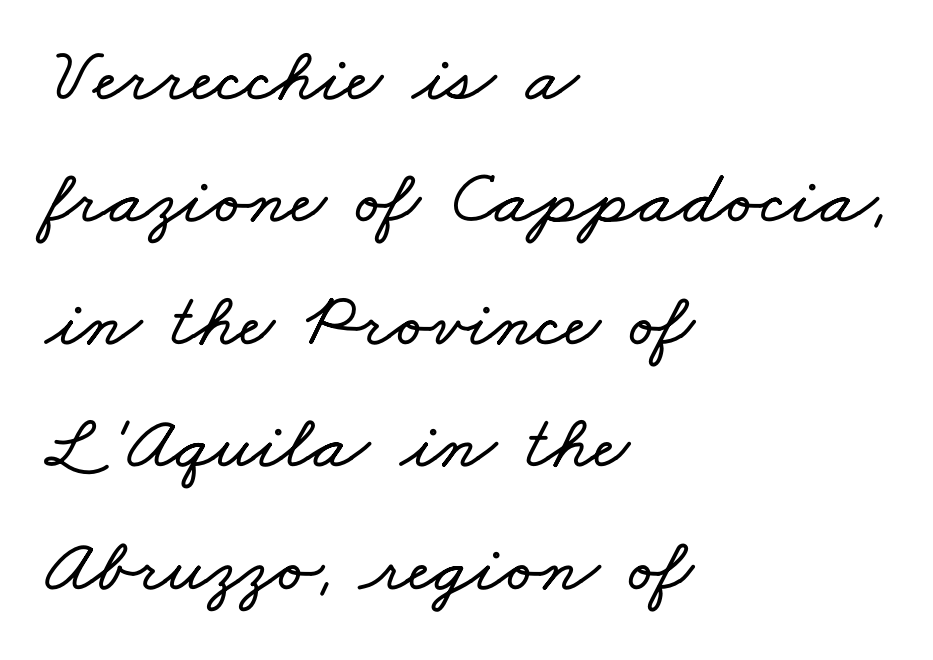
{"width": "wide", "stroke_contrast": "low", "x_height": "small", "monospaced": "no", "underline": "no", "align": "left", "line_spacing": "normal", "line_spacing_ratio": 1.59, "letter_spacing": "normal", "letter_spacing_em": 0.0, "glyph_px": 77}
